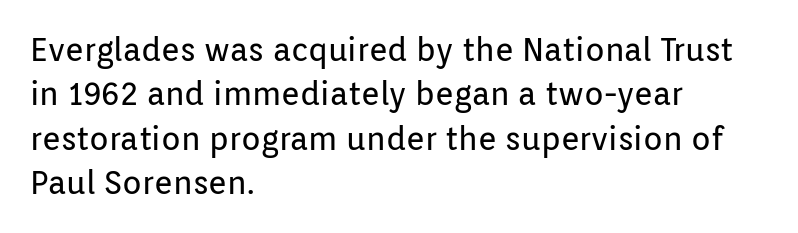
{"serif": "no", "italic": "no", "bold": "no", "weight": "regular", "width": "normal", "stroke_contrast": "low", "x_height": "medium", "monospaced": "no", "underline": "no", "align": "left", "line_spacing": "normal", "line_spacing_ratio": 1.39, "letter_spacing": "normal", "letter_spacing_em": 0.0, "glyph_px": 32}
